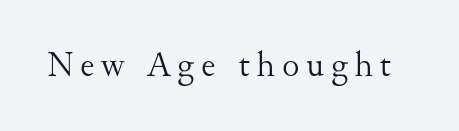
Vertical strokes here are truly vertical. Weight: in the light-to-regular range. Beneath every word, the page is bare. Note the varied advance widths — an 'i' is clearly narrower than an 'm'. This is serif lettering, the kind often seen in printed books.
